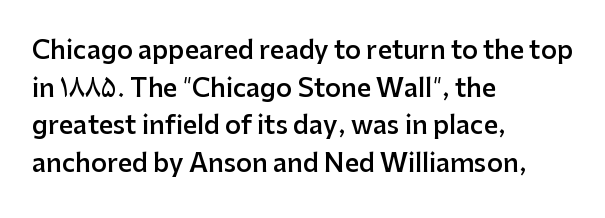
{"italic": "no", "bold": "semi", "underline": "no", "align": "left", "line_spacing": "normal", "line_spacing_ratio": 1.51, "letter_spacing": "normal", "letter_spacing_em": 0.0, "glyph_px": 25}
